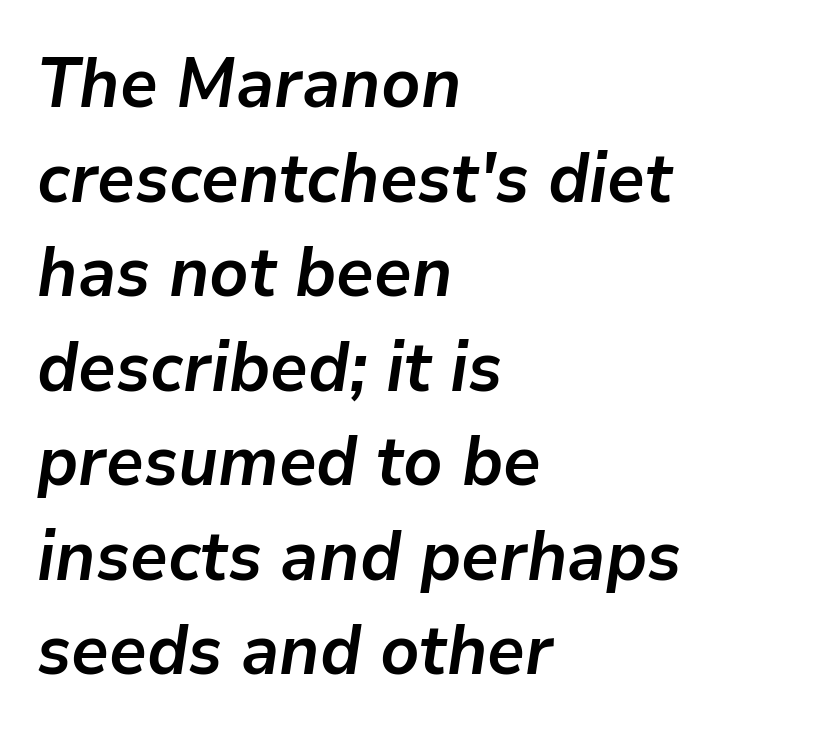
Descender tails drop into unmarked territory. Thick stems and heavy bowls — unmistakably bold. Nobody touched the tracking dial on this one. Leading: standard. Each letter keeps its own natural width here, so spacing adapts to shape.
